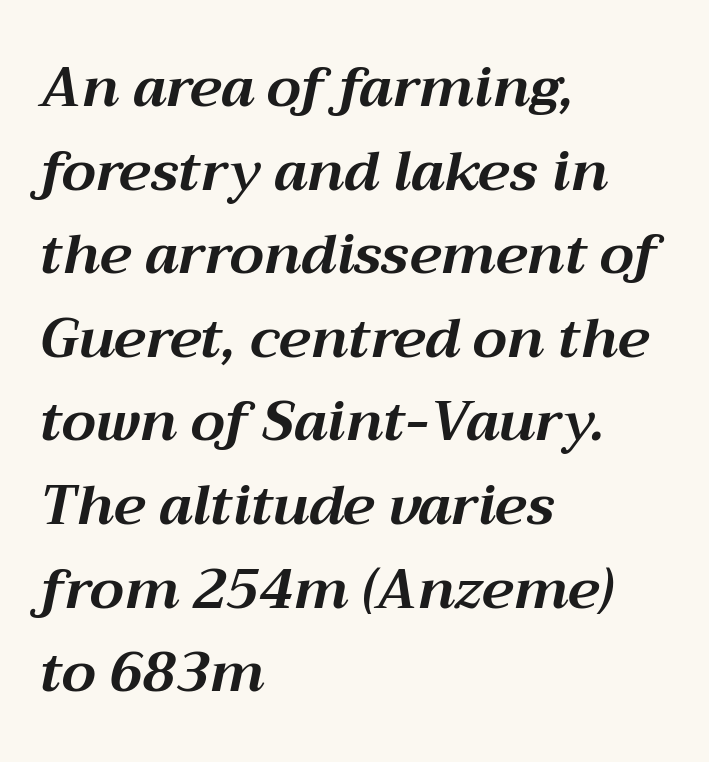
The image shows 55 px bold type, italic (leaning right); set left-aligned, normal line spacing (1.52x), normal letter spacing, not underlined; medium stroke contrast and a medium x-height.
